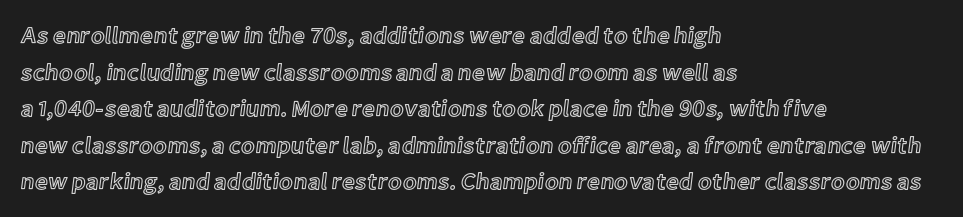
Notice how the passage keeps a crisp vertical edge on the left only. A typesetter would call this leading conventional body-copy spacing. Is the letter spacing exaggerated? No — it looks like the ordinary default.
